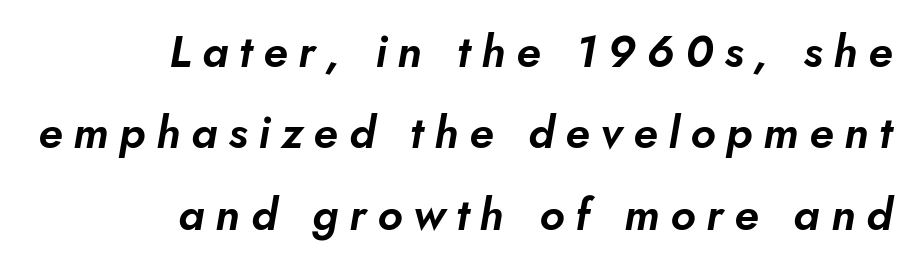
Is this a fixed-width face? No — the glyphs have proportional, varying widths. Look at the bottom of the vertical strokes: they stop flat, with no serifs. Bare-footed words on every line. Does extra space separate the letters? Yes, quite a lot of it. Leftover space on each line is placed entirely before the opening word.
